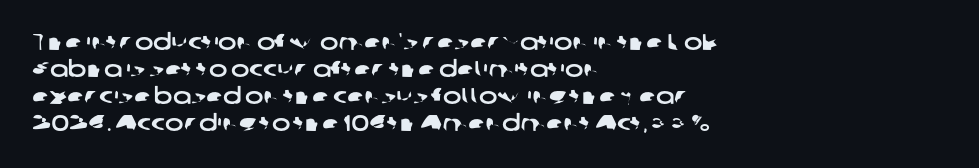
Q: Is the text underlined? A: No.
Q: How is the paragraph aligned? A: Left-aligned.
Q: Is the spacing between letters normal or unusually wide? A: Normal.
